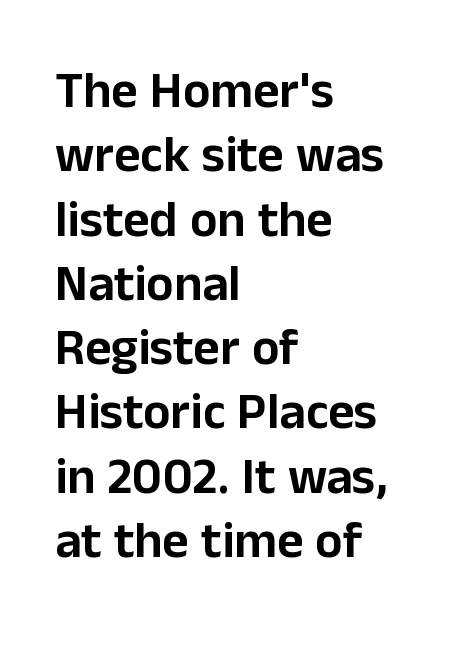
Caption: multi-line text, flush left, ragged right. The letters advance in unequal steps, a hallmark of proportional type. Notice how the stems are strictly vertical — no italics here. A clean baseline with only descenders dipping below it. The passage shown stacks its lines at a standard gap. Students, note that the glyphs here touch the page at normal intervals.
